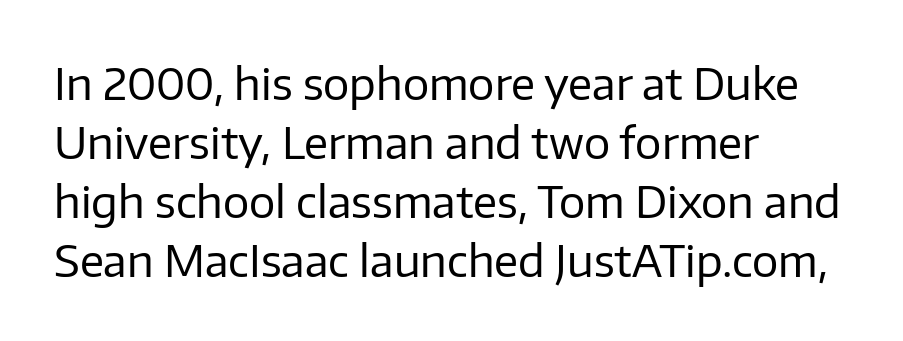
Q: Is the text bold? A: No.
Q: Is the text italic (slanted)? A: No, it is upright.
Q: Is the typeface a serif or a sans-serif typeface? A: Sans-serif.
Q: Is the text underlined? A: No.
Q: How is the paragraph aligned? A: Left-aligned.
Q: Is the spacing between letters normal or unusually wide? A: Normal.
Q: Is the spacing between lines tight, normal or loose? A: Normal.
Q: Width (condensed, normal, or wide)? A: Normal.
Q: Stroke contrast? A: Low.
Q: x-height? A: Medium.
Q: Monospaced? A: No.
